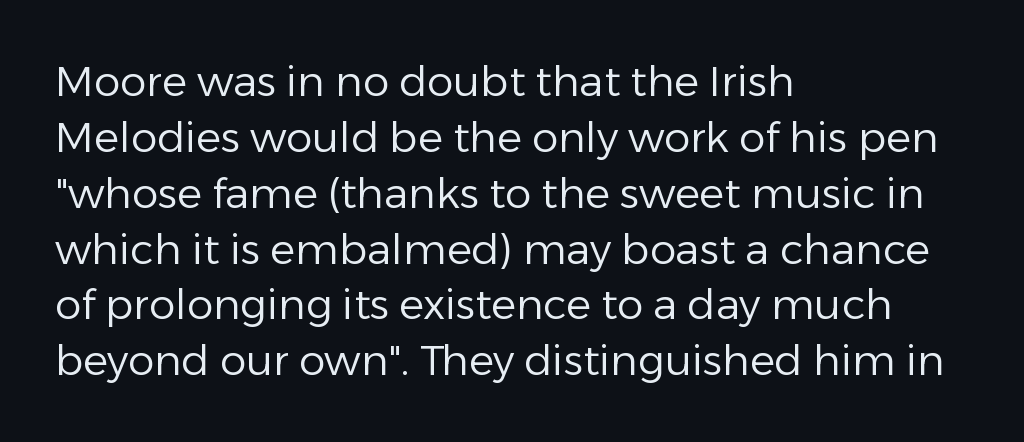
The image shows 42 px regular-weight sans-serif type, upright; set left-aligned, normal line spacing (1.33x), normal letter spacing, not underlined; low stroke contrast and a medium x-height.
